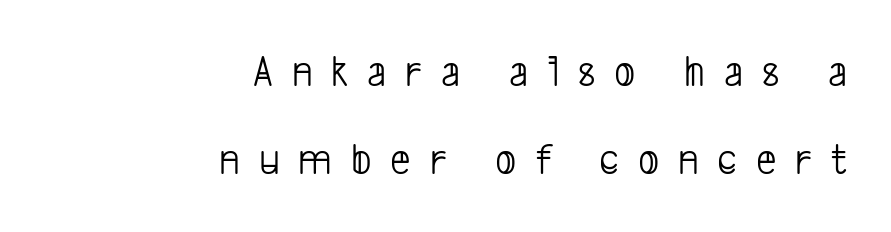
Is this a fixed-width face? No — the glyphs have proportional, varying widths. Students, note that the glyphs here are deliberately spaced far apart. Heaviness? Minimal to ordinary, like unemphasized prose. The block of text is sparse from top to bottom, with ample space between rows.
